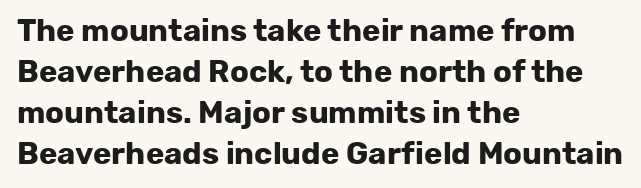
{"serif": "no", "italic": "no", "bold": "yes", "weight": "bold", "width": "normal", "stroke_contrast": "low", "x_height": "medium", "monospaced": "no", "underline": "no", "align": "left", "line_spacing": "normal", "line_spacing_ratio": 1.32, "letter_spacing": "normal", "letter_spacing_em": 0.0, "glyph_px": 31}
